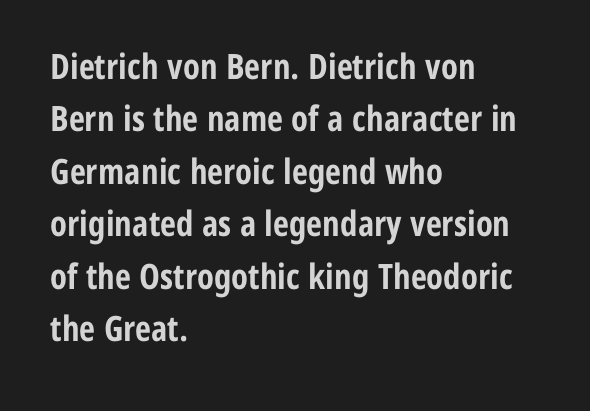
Q: Is the text bold? A: Yes.
Q: Is the text italic (slanted)? A: No, it is upright.
Q: Is the typeface a serif or a sans-serif typeface? A: Sans-serif.
Q: Is the text underlined? A: No.
Q: How is the paragraph aligned? A: Left-aligned.
Q: Is the spacing between letters normal or unusually wide? A: Normal.
Q: Is the spacing between lines tight, normal or loose? A: Normal.
Q: Width (condensed, normal, or wide)? A: Condensed.
Q: Stroke contrast? A: Low.
Q: x-height? A: Medium.
Q: Monospaced? A: No.
